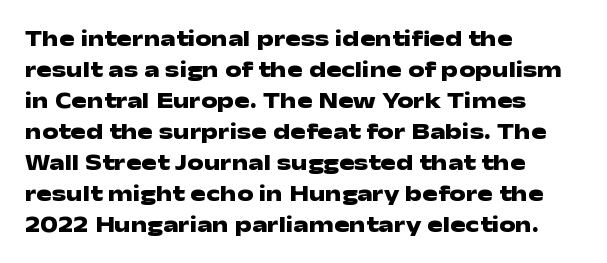
{"italic": "no", "bold": "yes", "underline": "no", "align": "left", "line_spacing": "normal", "line_spacing_ratio": 1.35, "letter_spacing": "normal", "letter_spacing_em": 0.0, "glyph_px": 23}
